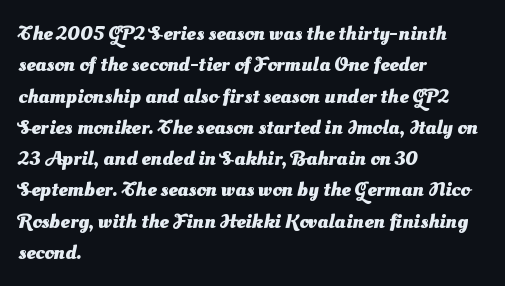
Letter spacing: default. The ragged edge is on the right, which tells us the setting is flush left. Pretty heavy lettering here — definitely bold. Successive baselines arrive at the customary interval. The baseline area is clear.
